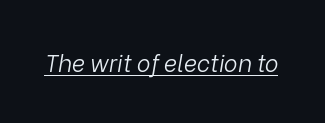
Q: Is the text bold? A: No.
Q: Is the text italic (slanted)? A: Yes, it leans right by about 9 degrees.
Q: Is the text underlined? A: Yes.
Q: Is the spacing between letters normal or unusually wide? A: Normal.
